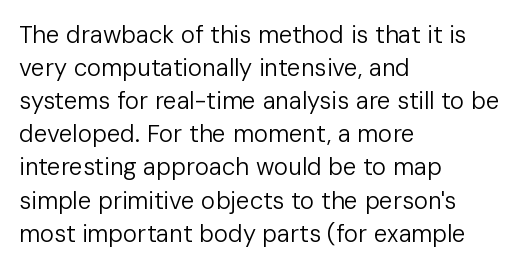
The image shows 24 px text type, upright; set left-aligned, normal line spacing (1.38x), normal letter spacing, not underlined.
